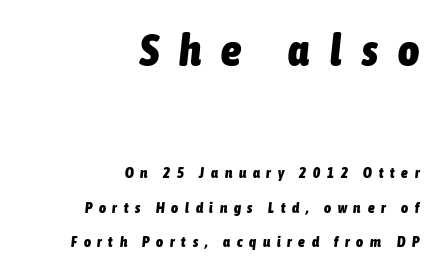
Q: Is the text bold? A: Yes.
Q: Is the text italic (slanted)? A: Yes, it leans right by about 6 degrees.
Q: Is the text underlined? A: No.
Q: How is the paragraph aligned? A: Right-aligned.
Q: Is the spacing between letters normal or unusually wide? A: Unusually wide.
Q: Is the spacing between lines tight, normal or loose? A: Loose.
Q: Which block of text is set in a larger size, the first (top) or the second (bottom)? A: The first (top) one.
Q: Width (condensed, normal, or wide)? A: Condensed.
Q: Stroke contrast? A: Low.
Q: x-height? A: Medium.
Q: Monospaced? A: No.
